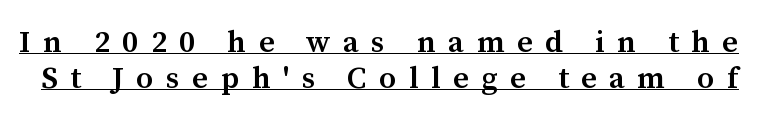
The image shows 31 px semibold serif type, upright; set tight line spacing (1.15x), unusually wide letter spacing (+0.4 em), underlined; medium stroke contrast and a medium x-height.
